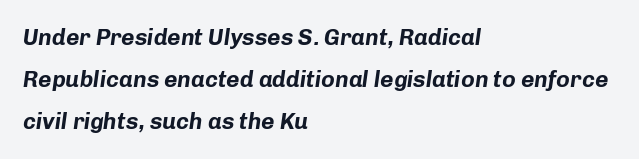
Q: Is the text bold? A: Yes.
Q: Is the text italic (slanted)? A: Yes, it leans right by about 8 degrees.
Q: Is the text underlined? A: No.
Q: How is the paragraph aligned? A: Left-aligned.
Q: Is the spacing between letters normal or unusually wide? A: Normal.
